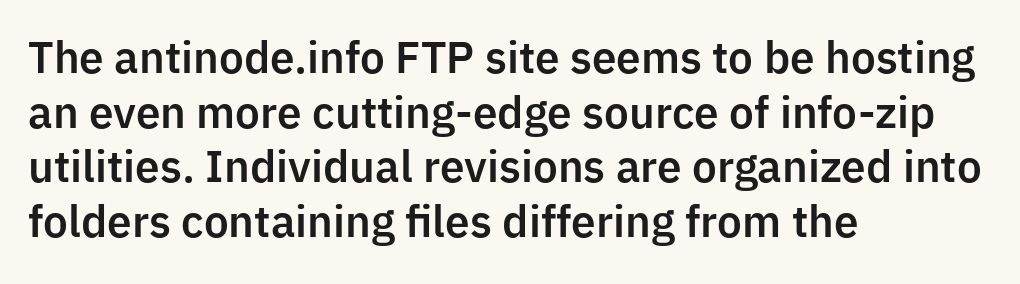
{"serif": "no", "italic": "no", "width": "normal", "stroke_contrast": "low", "x_height": "medium", "monospaced": "no", "underline": "no", "align": "left", "line_spacing": "normal", "line_spacing_ratio": 1.3, "letter_spacing": "normal", "letter_spacing_em": 0.0, "glyph_px": 42}
